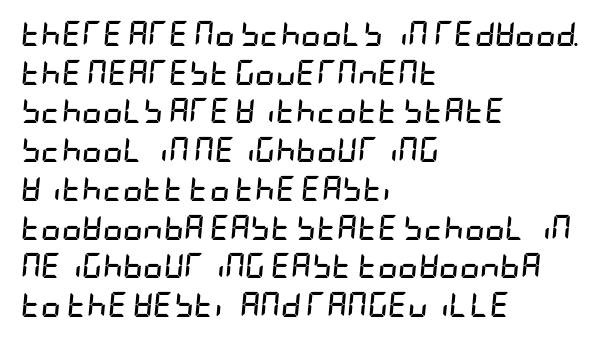
The image shows 25 px bold type, italic (leaning right); set left-aligned, normal line spacing (1.55x), normal letter spacing, not underlined.
